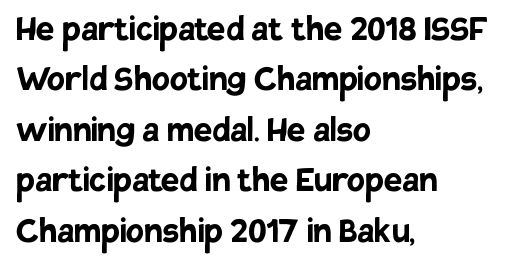
What stands out about the letter spacing? Nothing — it is the standard amount. Vertical strokes here are truly vertical. Students, this is bold: see how much ink each stroke carries. The passage is arranged the way most books set body copy — flush left. Just letters on the line, the space beneath them empty.
